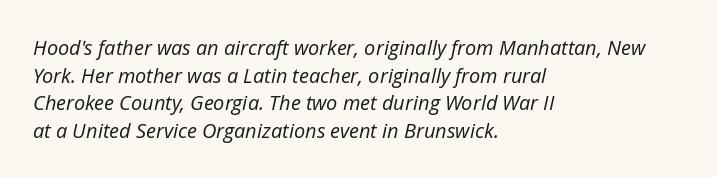
Q: Is the text bold? A: No.
Q: Is the text italic (slanted)? A: Yes, it leans right by about 12 degrees.
Q: Is the text underlined? A: No.
Q: How is the paragraph aligned? A: Left-aligned.
Q: Is the spacing between letters normal or unusually wide? A: Normal.
Q: Is the spacing between lines tight, normal or loose? A: Normal.
